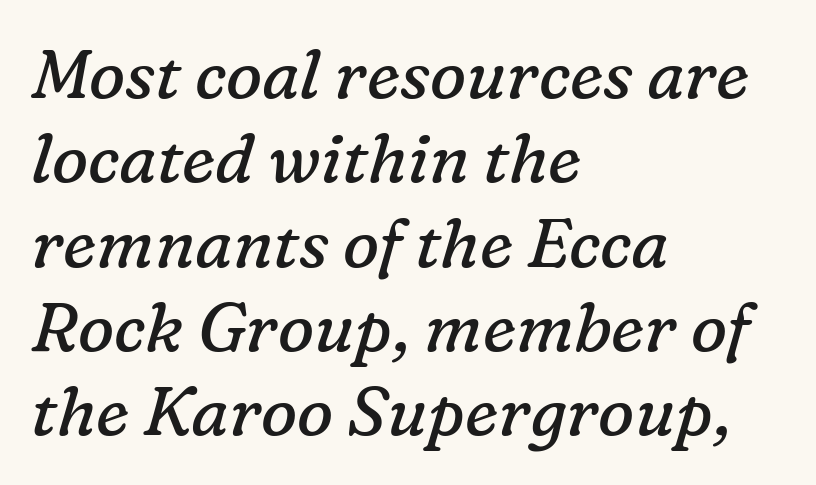
Q: Is the text bold? A: No.
Q: Is the text italic (slanted)? A: Yes, it leans right by about 16 degrees.
Q: Is the typeface a serif or a sans-serif typeface? A: Serif.
Q: Is the text underlined? A: No.
Q: How is the paragraph aligned? A: Left-aligned.
Q: Is the spacing between letters normal or unusually wide? A: Normal.
Q: Width (condensed, normal, or wide)? A: Normal.
Q: Stroke contrast? A: Low.
Q: x-height? A: Medium.
Q: Monospaced? A: No.
